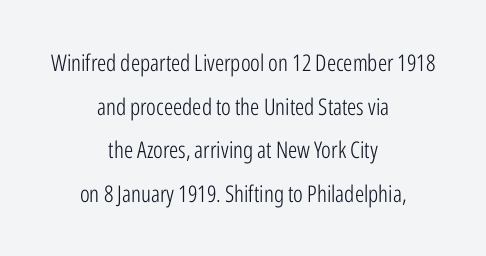
Is the letter spacing exaggerated? No — it looks like the ordinary default. The letters look calm and open, with moderate or lighter stems. Vertically, the passage feels expansive, rows floating well apart. The string is rendered with underlining switched off.
